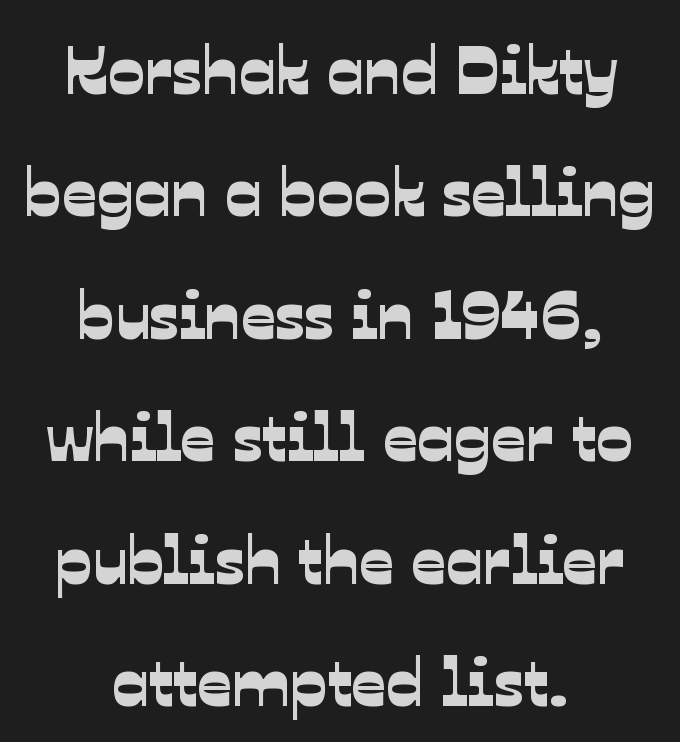
Q: Is the typeface a serif or a sans-serif typeface? A: Sans-serif.
Q: Is the text underlined? A: No.
Q: How is the paragraph aligned? A: Centered.
Q: Is the spacing between letters normal or unusually wide? A: Normal.
Q: Width (condensed, normal, or wide)? A: Normal.
Q: Stroke contrast? A: Low.
Q: x-height? A: Medium.
Q: Monospaced? A: No.
